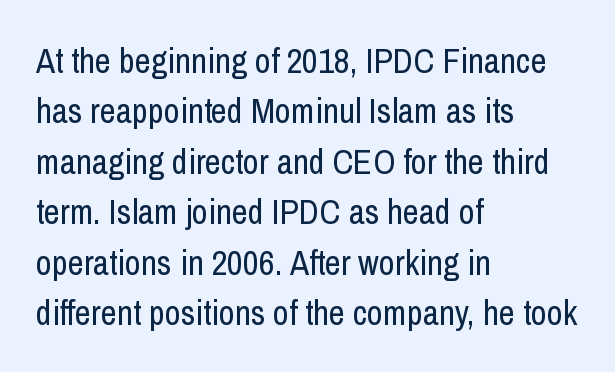
{"serif": "no", "italic": "no", "bold": "no", "weight": "regular", "width": "condensed", "stroke_contrast": "low", "x_height": "medium", "monospaced": "no", "underline": "no", "align": "left", "line_spacing": "normal", "line_spacing_ratio": 1.44, "letter_spacing": "normal", "letter_spacing_em": 0.0, "glyph_px": 35}
